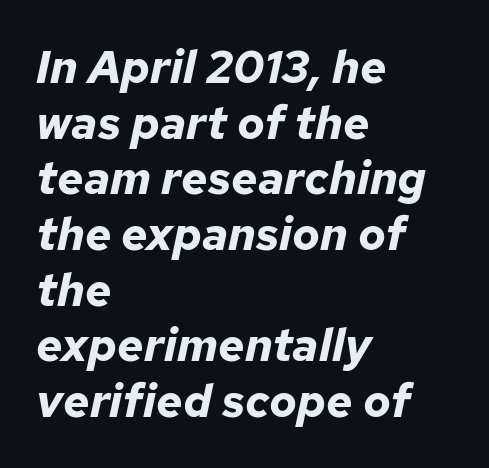
Q: Is the text bold? A: Yes.
Q: Is the text italic (slanted)? A: Yes, it leans right by about 12 degrees.
Q: Is the text underlined? A: No.
Q: How is the paragraph aligned? A: Left-aligned.
Q: Is the spacing between letters normal or unusually wide? A: Normal.
Q: Width (condensed, normal, or wide)? A: Normal.
Q: Stroke contrast? A: Low.
Q: x-height? A: Medium.
Q: Monospaced? A: No.
